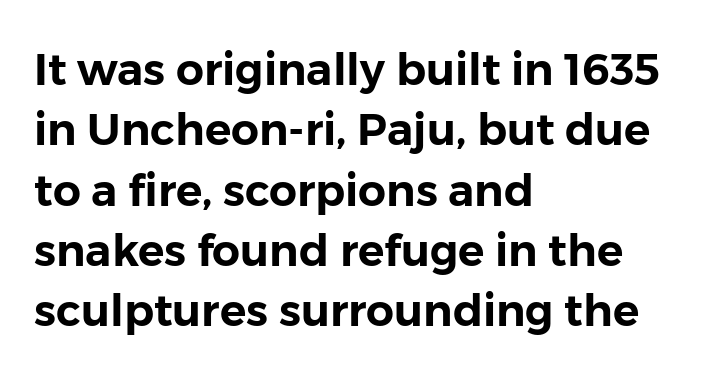
Q: Is the text italic (slanted)? A: No, it is upright.
Q: Is the typeface a serif or a sans-serif typeface? A: Sans-serif.
Q: Is the text underlined? A: No.
Q: How is the paragraph aligned? A: Left-aligned.
Q: Is the spacing between letters normal or unusually wide? A: Normal.
Q: Is the spacing between lines tight, normal or loose? A: Normal.
Q: Width (condensed, normal, or wide)? A: Normal.
Q: Stroke contrast? A: Low.
Q: x-height? A: Medium.
Q: Monospaced? A: No.
